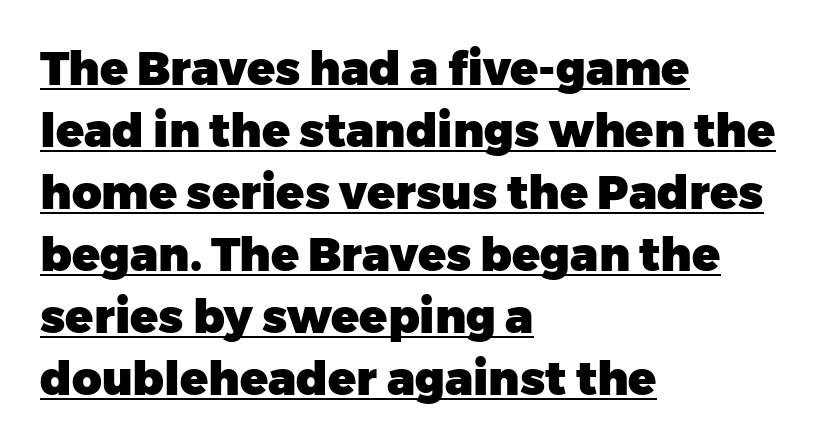
The image shows 46 px heavy sans-serif type, upright; set left-aligned, normal line spacing (1.35x), normal letter spacing, underlined; low stroke contrast and a medium x-height.
